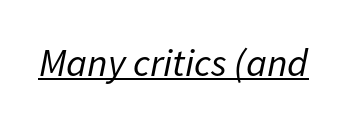
Q: Is the text bold? A: No.
Q: Is the text italic (slanted)? A: Yes, it leans right by about 11 degrees.
Q: Is the text underlined? A: Yes.
Q: Is the spacing between letters normal or unusually wide? A: Normal.
Q: Width (condensed, normal, or wide)? A: Normal.
Q: Stroke contrast? A: Low.
Q: x-height? A: Medium.
Q: Monospaced? A: No.
